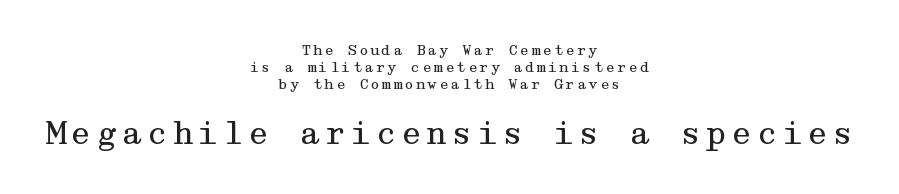
Q: Is the text bold? A: No.
Q: Is the text italic (slanted)? A: No, it is upright.
Q: Is the typeface a serif or a sans-serif typeface? A: Serif.
Q: Is the text underlined? A: No.
Q: How is the paragraph aligned? A: Centered.
Q: Which block of text is set in a larger size, the first (top) or the second (bottom)? A: The second (bottom) one.
Q: Width (condensed, normal, or wide)? A: Wide.
Q: Stroke contrast? A: Medium.
Q: x-height? A: Medium.
